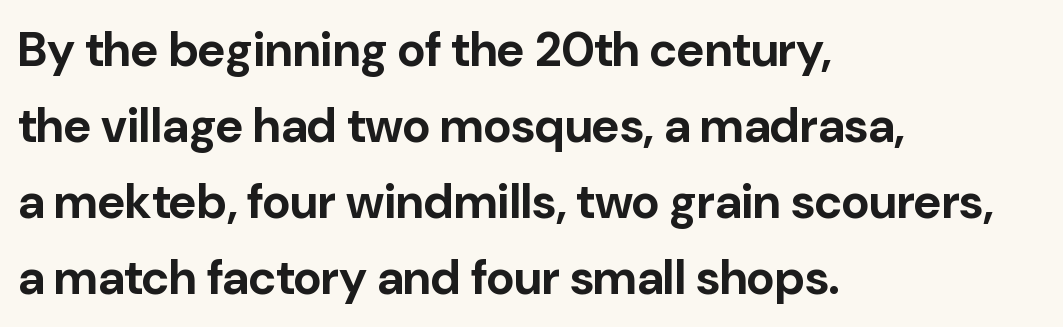
The image shows 48 px bold sans-serif type, upright; set left-aligned, normal line spacing (1.58x), normal letter spacing, not underlined; low stroke contrast and a medium x-height.
